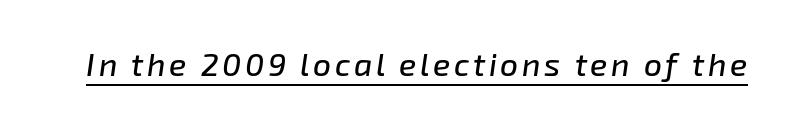
The image shows 32 px text type, italic (leaning right); set underlined; low stroke contrast and a medium x-height.
